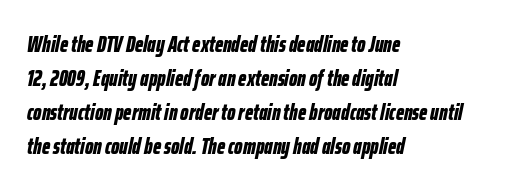
Q: Is the text bold? A: Yes.
Q: Is the text italic (slanted)? A: Yes, it leans right by about 12 degrees.
Q: Is the text underlined? A: No.
Q: How is the paragraph aligned? A: Left-aligned.
Q: Is the spacing between letters normal or unusually wide? A: Normal.
Q: Is the spacing between lines tight, normal or loose? A: Normal.
